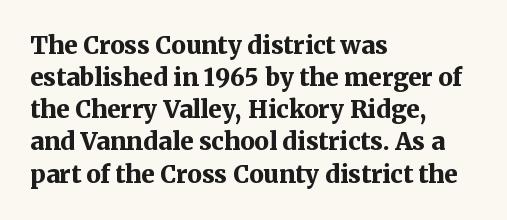
Heavy-handed strokes throughout: this text is bold. Ordinary non-slanted type is in use. The text block is weighted toward the left margin, trailing off unevenly rightward. Students, observe: this is what conventionally led text looks like. Students, note that the glyphs here touch the page at normal intervals. The words here are not underlined.
